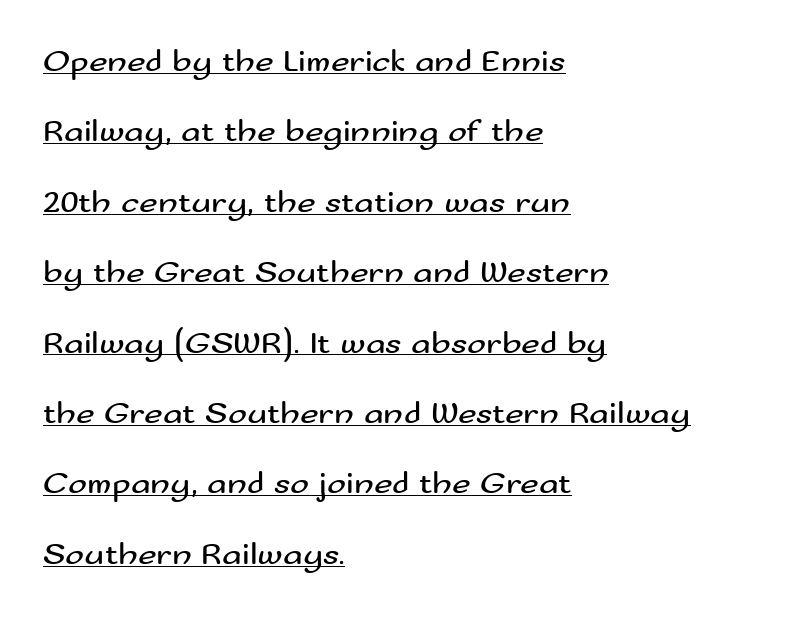
The image shows 32 px regular-weight, wide sans-serif type, upright; set left-aligned, loose line spacing (2.2x), normal letter spacing, underlined; medium stroke contrast and a small x-height.
